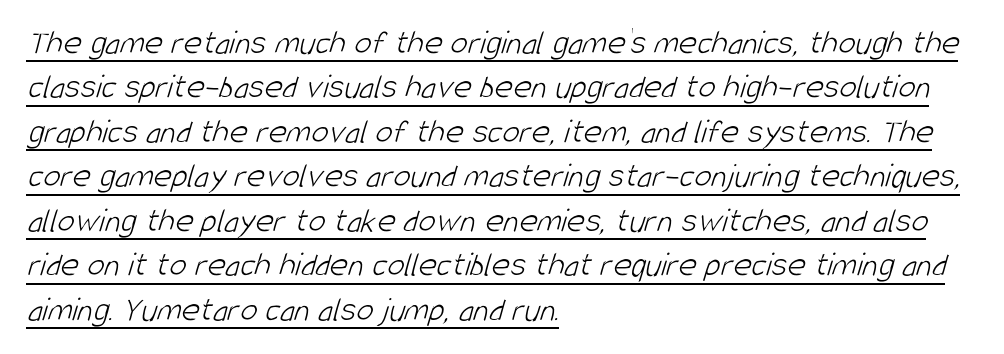
The image shows 35 px light, condensed sans-serif type; set left-aligned, normal line spacing (1.27x), normal letter spacing, underlined; low stroke contrast and a large x-height.
